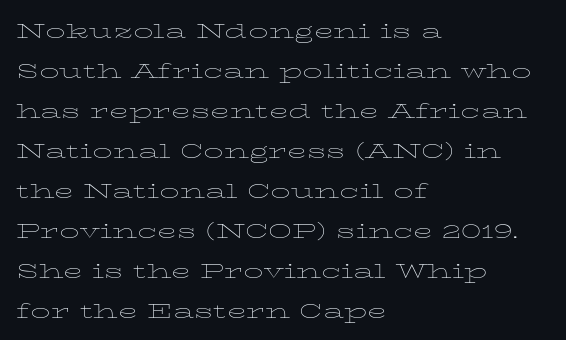
The image shows 26 px text type, upright; set left-aligned, normal line spacing (1.54x), normal letter spacing, not underlined.
